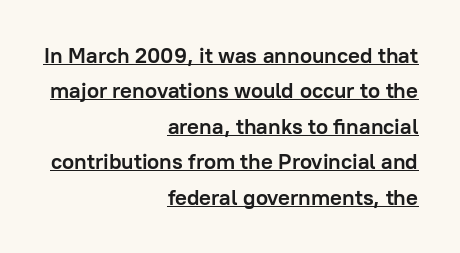
{"italic": "no", "bold": "yes", "underline": "yes", "align": "right", "line_spacing": "normal", "line_spacing_ratio": 1.61, "letter_spacing": "normal", "letter_spacing_em": 0.0, "glyph_px": 22}
